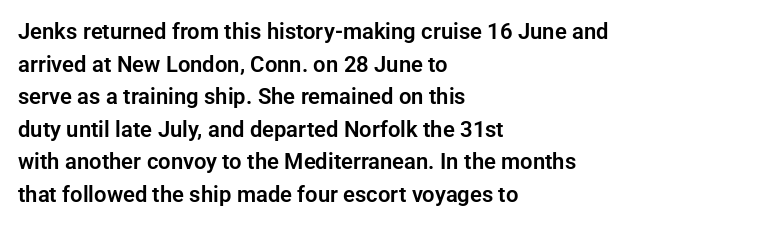
The string is rendered with underlining switched off. Successive baselines arrive at the customary interval. The paragraph shown leans on its left margin. Do the letters lean? They stand straight. The passage shown has conventional tracking throughout.
